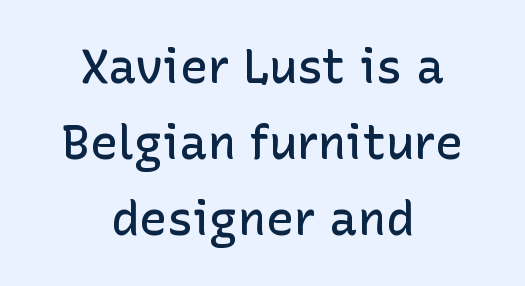
Q: Is the text bold? A: Semi-bold.
Q: Is the text italic (slanted)? A: No, it is upright.
Q: Is the typeface a serif or a sans-serif typeface? A: Sans-serif.
Q: Is the text underlined? A: No.
Q: How is the paragraph aligned? A: Centered.
Q: Is the spacing between letters normal or unusually wide? A: Normal.
Q: Is the spacing between lines tight, normal or loose? A: Normal.
Q: Width (condensed, normal, or wide)? A: Normal.
Q: Stroke contrast? A: Low.
Q: x-height? A: Medium.
Q: Monospaced? A: No.
